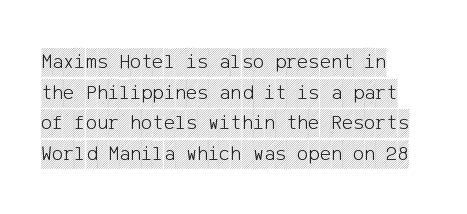
{"italic": "no", "underline": "no", "align": "left", "line_spacing": "normal", "line_spacing_ratio": 1.46, "letter_spacing": "normal", "letter_spacing_em": 0.0, "glyph_px": 21}
